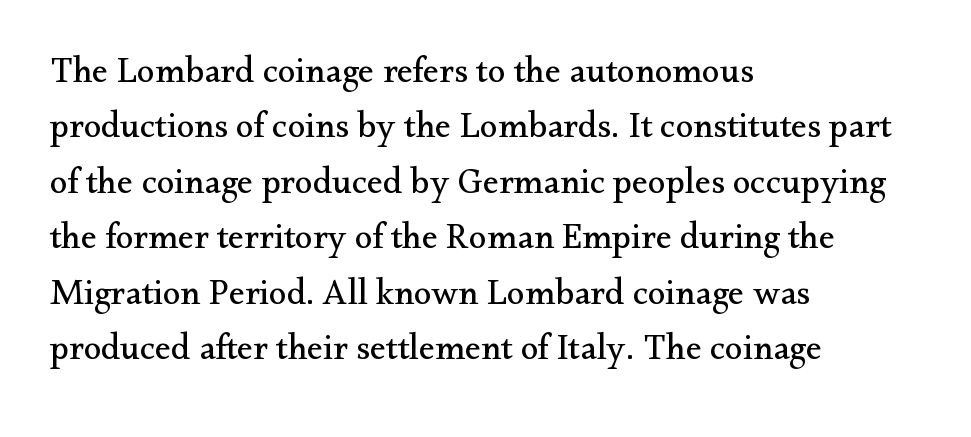
The image shows 36 px regular-weight serif type, upright; set left-aligned, normal line spacing (1.54x), normal letter spacing, not underlined; medium stroke contrast and a small x-height.
